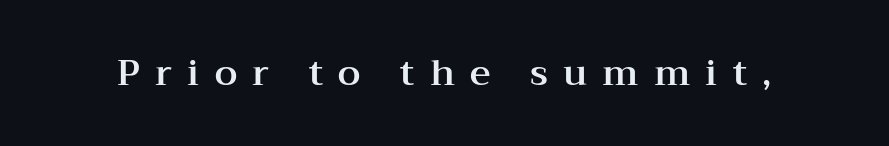
The glyphs are unaccompanied by any horizontal stroke below them. In terms of posture, this sample is upright. Think of a printed novel: that variable character pitch is what you see here. Old-style or modern, the face here clearly has serifs.
